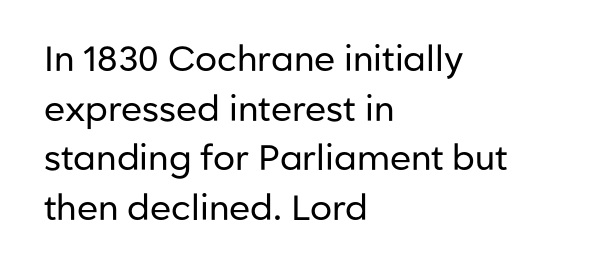
The image shows 35 px regular-weight sans-serif type, upright; set left-aligned, normal line spacing (1.42x), normal letter spacing, not underlined; low stroke contrast and a medium x-height.
